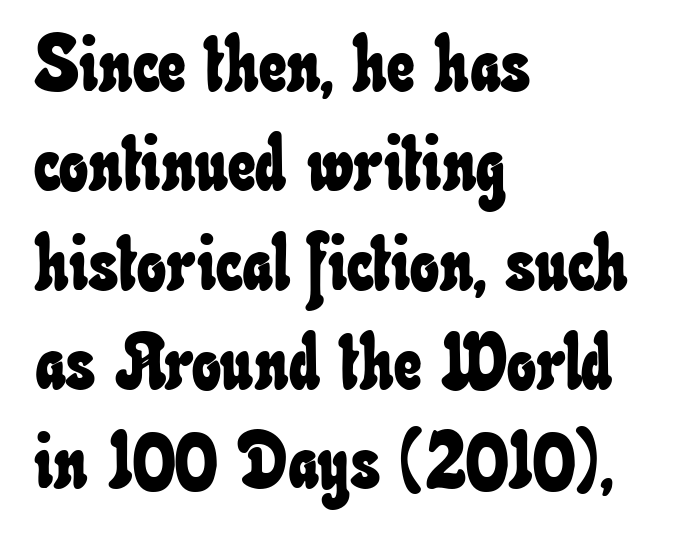
{"width": "condensed", "stroke_contrast": "low", "x_height": "small", "monospaced": "no", "underline": "no", "align": "left", "line_spacing": "normal", "line_spacing_ratio": 1.29, "letter_spacing": "normal", "letter_spacing_em": 0.0, "glyph_px": 77}
